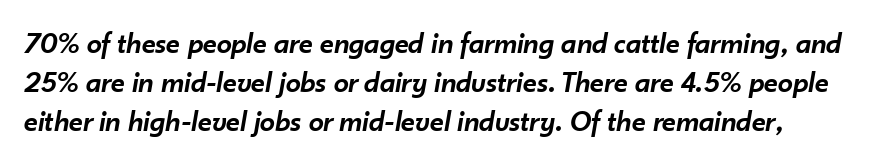
The letterforms sit shoulder to shoulder at normal distance. Looks like regular typesetting: each glyph gets only the width it needs. The passage shown leans; its letterforms are oblique. Is there much room between lines? A standard amount, neither cramped nor airy. A bit beefed up — I'd call it semibold rather than bold.
